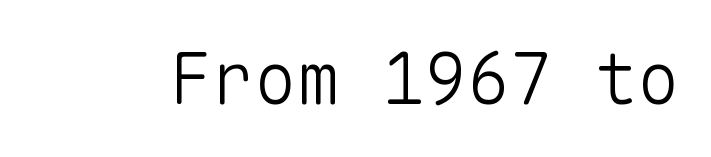
Q: Is the text bold? A: No.
Q: Is the text italic (slanted)? A: No, it is upright.
Q: Is the typeface a serif or a sans-serif typeface? A: Sans-serif.
Q: Is the text underlined? A: No.
Q: Is the spacing between letters normal or unusually wide? A: Normal.
Q: Width (condensed, normal, or wide)? A: Normal.
Q: Stroke contrast? A: Low.
Q: x-height? A: Medium.
Q: Monospaced? A: Yes.
